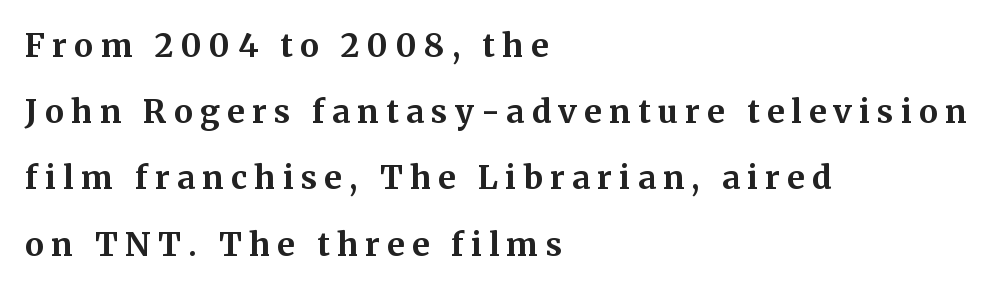
The image shows 32 px bold serif type, upright; set left-aligned, loose line spacing (2.07x), unusually wide letter spacing (+0.23 em), not underlined; medium stroke contrast and a medium x-height.
